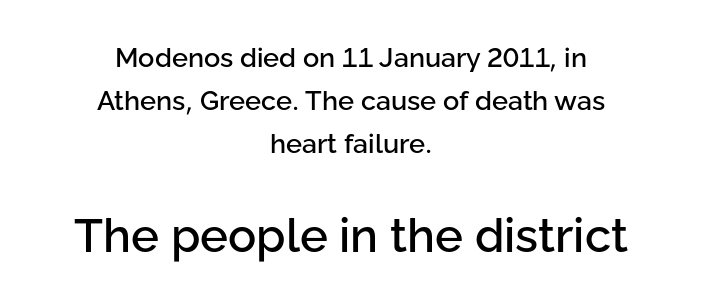
The rendering uses natural spacing where letterforms have individual widths. Examine the stroke ends and you'll find no serifs. The emphasis by scale lands on block number two, below. These lines sit exactly where default settings would place them. The gaps between neighbouring characters are ordinary and unremarkable. Each line is balanced around a shared central axis.
